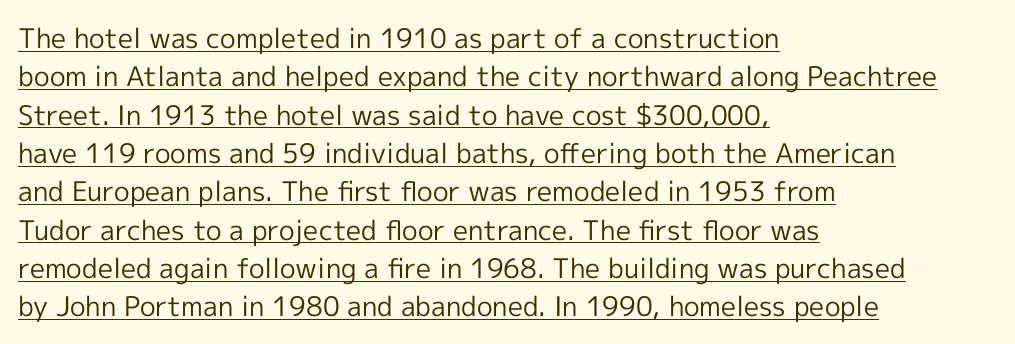
{"italic": "no", "bold": "no", "underline": "yes", "align": "left", "line_spacing": "normal", "line_spacing_ratio": 1.42, "letter_spacing": "normal", "letter_spacing_em": 0.0, "glyph_px": 27}
